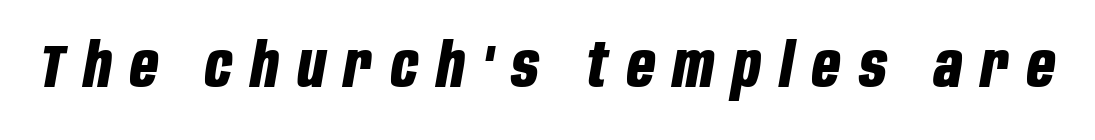
{"italic": "yes", "lean": "right", "slant_degrees": 10, "bold": "yes", "weight": "bold", "width": "condensed", "stroke_contrast": "low", "x_height": "large", "monospaced": "no", "underline": "no", "letter_spacing": "wide", "letter_spacing_em": 0.31, "glyph_px": 61}
